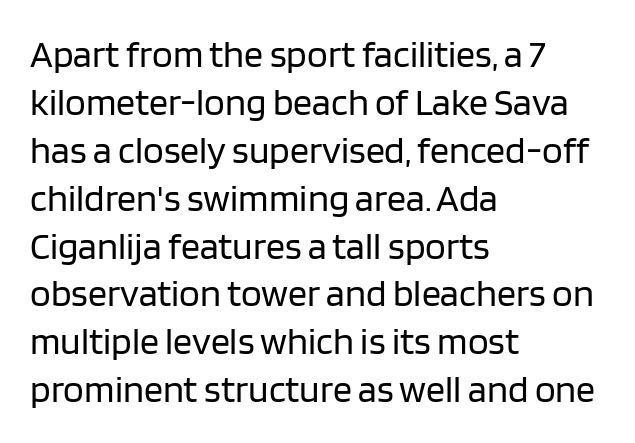
{"serif": "no", "italic": "no", "bold": "no", "weight": "regular", "width": "normal", "stroke_contrast": "low", "x_height": "large", "monospaced": "no", "underline": "no", "align": "left", "line_spacing": "normal", "line_spacing_ratio": 1.26, "letter_spacing": "normal", "letter_spacing_em": 0.0, "glyph_px": 38}
